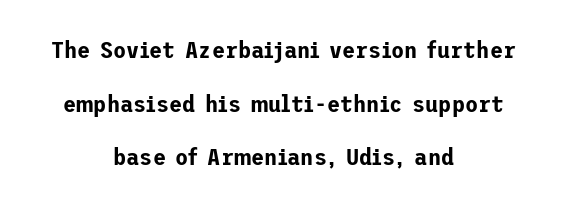
Q: Is the text italic (slanted)? A: No, it is upright.
Q: Is the text underlined? A: No.
Q: How is the paragraph aligned? A: Centered.
Q: Is the spacing between letters normal or unusually wide? A: Normal.
Q: Is the spacing between lines tight, normal or loose? A: Loose.
